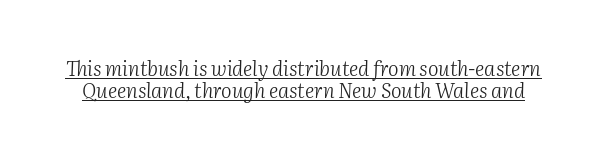
Yep, that's italic — everything's leaning. No chunkiness to these letters — they're not bold. The face used here appears with an underline applied. Observe the ordinary spacing: letters are neighbours, not strangers.
